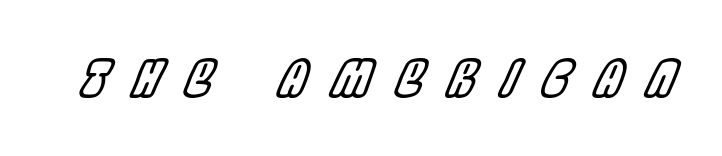
Q: Is the text italic (slanted)? A: Yes, it leans right by about 22 degrees.
Q: Is the text underlined? A: No.
Q: Is the spacing between letters normal or unusually wide? A: Unusually wide.
Q: Width (condensed, normal, or wide)? A: Condensed.
Q: x-height? A: Large.
Q: Monospaced? A: No.
